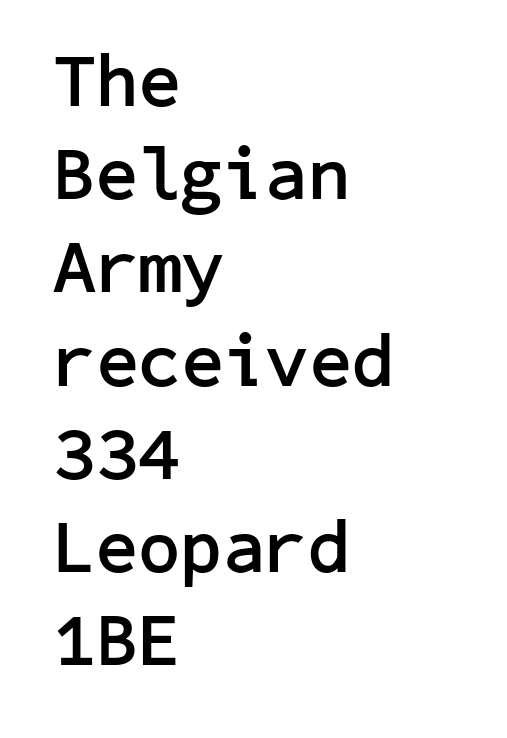
The image shows 74 px semibold sans-serif type, upright; set left-aligned, normal line spacing (1.26x), normal letter spacing, not underlined; low stroke contrast and a medium x-height.
